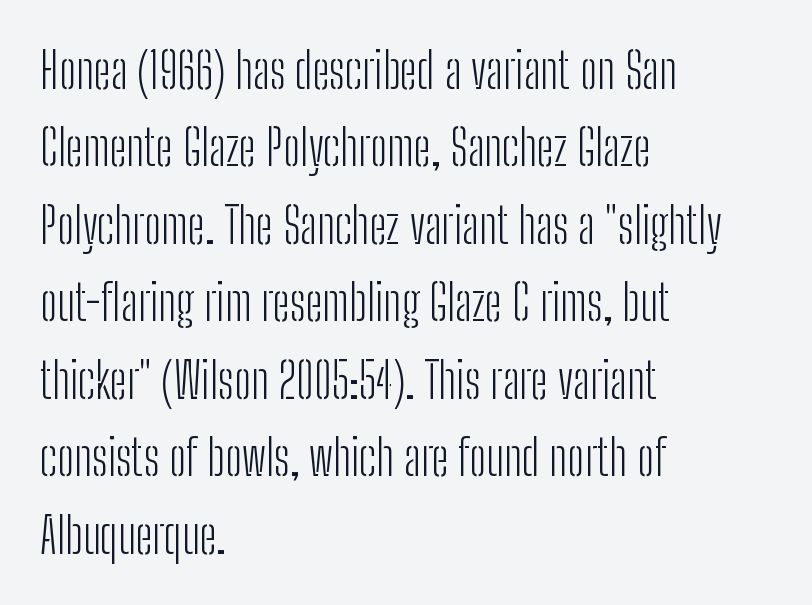
A light-to-regular cut is what we see here. If you drew a ruler down the left edge, every line would touch it. The face used here is a sans, in the tradition of grotesques and geometrics. Honestly, the row spacing looks completely unremarkable. Quick note: underline off.
